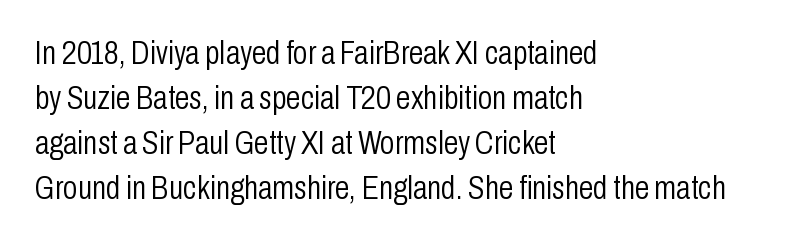
The image shows 33 px light, condensed sans-serif type, upright; set left-aligned, normal line spacing (1.36x), normal letter spacing, not underlined; low stroke contrast and a medium x-height.
